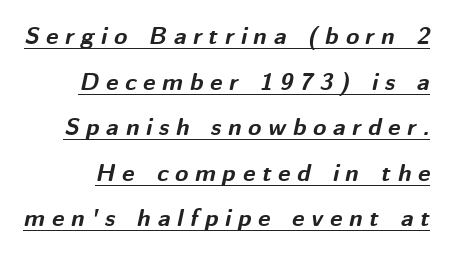
Reading down the column, the eye jumps a long way to each next line. When letters slant like this, we call the style italic. The sample's only ornament is a line tracing under the words. Each glyph is drawn with heavy, bold strokes.
